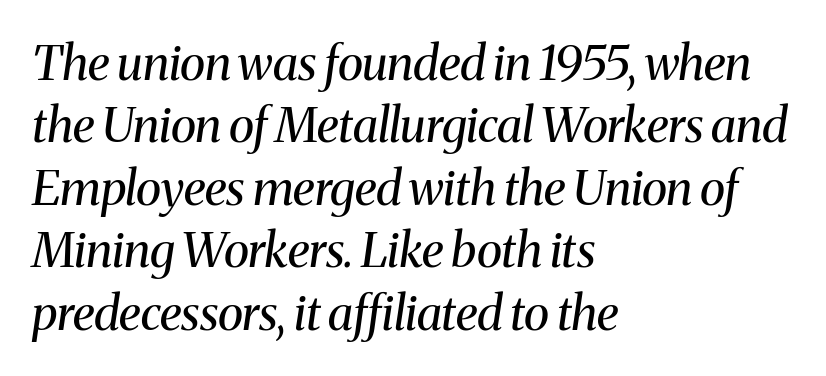
Unlike a clean sans, this face finishes its strokes with serifs. These lines stack with their left ends in a neat column. Each letter keeps its own natural width here, so spacing adapts to shape. Weight class: somewhere from thin through regular.
